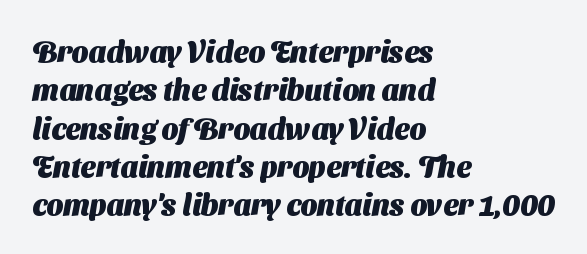
Q: Is the text bold? A: Yes.
Q: Is the typeface a serif or a sans-serif typeface? A: Sans-serif.
Q: Is the text underlined? A: No.
Q: How is the paragraph aligned? A: Left-aligned.
Q: Is the spacing between letters normal or unusually wide? A: Normal.
Q: Is the spacing between lines tight, normal or loose? A: Normal.
Q: Width (condensed, normal, or wide)? A: Normal.
Q: Stroke contrast? A: Medium.
Q: x-height? A: Medium.
Q: Monospaced? A: No.
